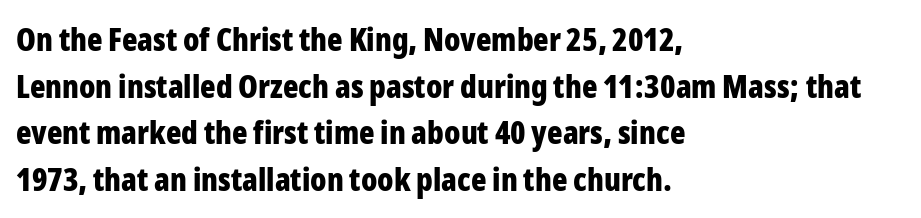
The image shows 32 px bold, condensed sans-serif type, upright; set left-aligned, normal line spacing (1.46x), normal letter spacing, not underlined; low stroke contrast and a medium x-height.
